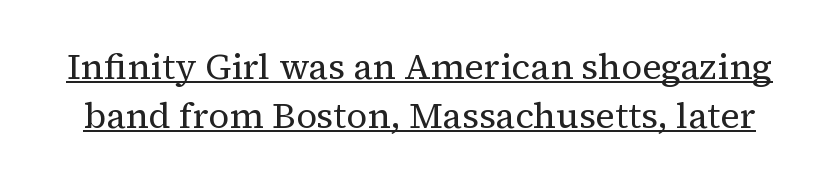
{"serif": "yes", "italic": "no", "bold": "no", "weight": "regular", "width": "normal", "stroke_contrast": "medium", "x_height": "medium", "monospaced": "no", "underline": "yes", "line_spacing": "normal", "line_spacing_ratio": 1.37, "letter_spacing": "normal", "letter_spacing_em": 0.0, "glyph_px": 36}
